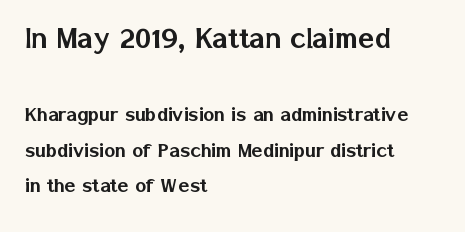
{"serif": "no", "italic": "no", "width": "normal", "stroke_contrast": "low", "x_height": "medium", "monospaced": "no", "underline": "no", "align": "left", "line_spacing": "normal", "line_spacing_ratio": 1.55, "letter_spacing": "normal", "letter_spacing_em": 0.0, "larger_block": "first", "size_ratio": 1.48, "glyph_px": 34}
